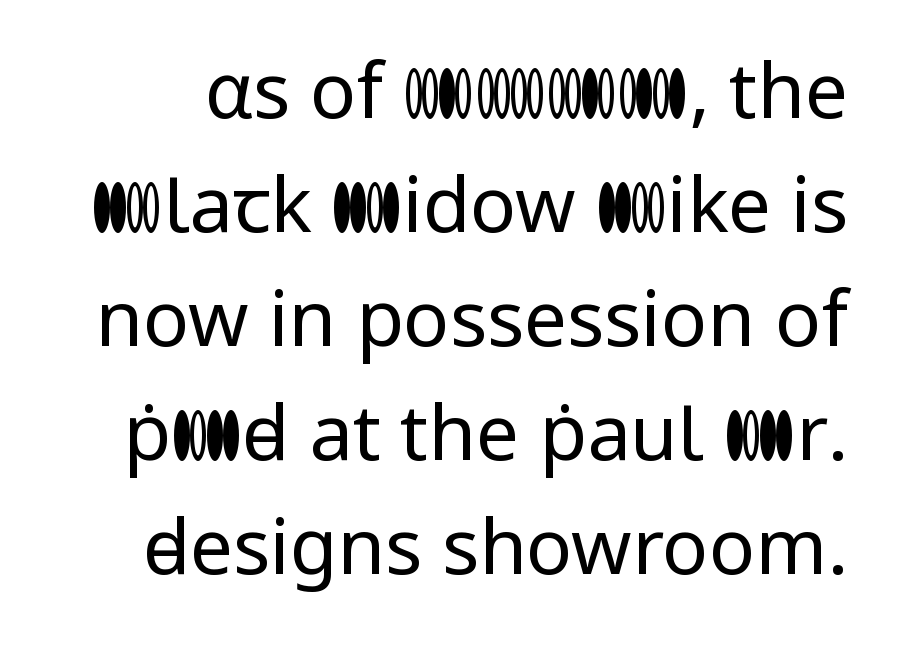
{"serif": "no", "italic": "no", "bold": "no", "weight": "regular", "width": "normal", "stroke_contrast": "low", "x_height": "medium", "monospaced": "no", "underline": "no", "line_spacing": "normal", "line_spacing_ratio": 1.48, "letter_spacing": "normal", "letter_spacing_em": 0.0, "glyph_px": 77}
